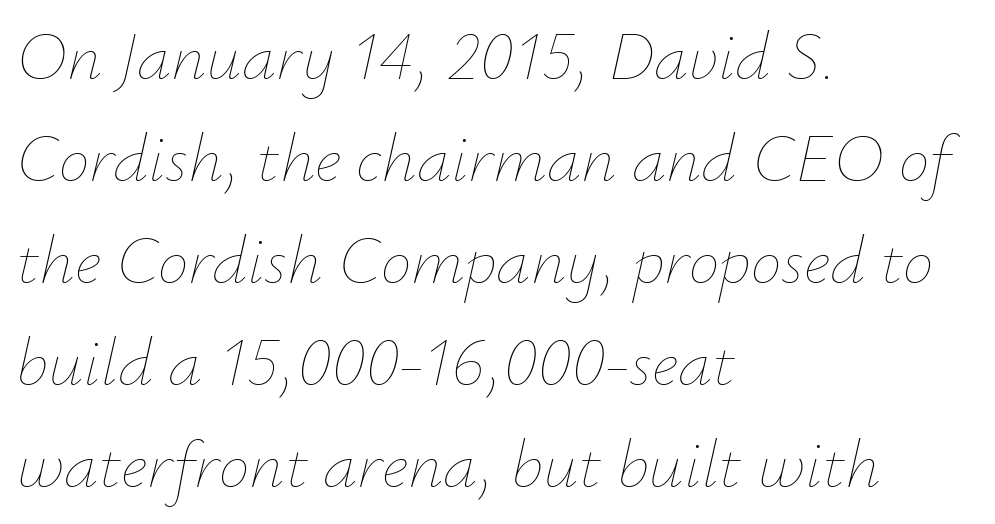
The image shows 69 px thin type, italic (leaning right); set left-aligned, normal line spacing (1.48x), normal letter spacing, not underlined; low stroke contrast and a small x-height.
